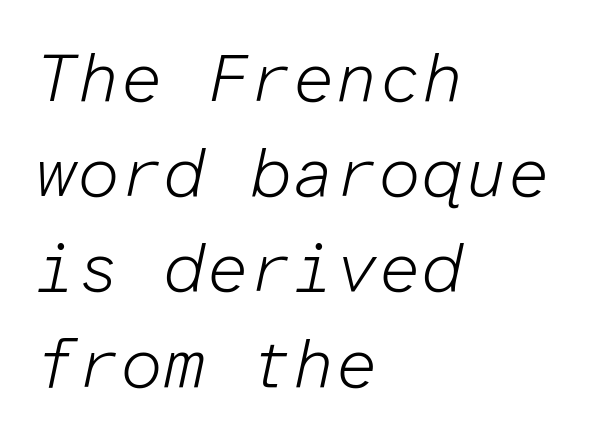
{"italic": "yes", "lean": "right", "slant_degrees": 12, "bold": "no", "weight": "light", "width": "normal", "stroke_contrast": "low", "x_height": "medium", "monospaced": "yes", "underline": "no", "align": "left", "line_spacing": "normal", "line_spacing_ratio": 1.4, "letter_spacing": "normal", "letter_spacing_em": 0.0, "glyph_px": 68}
